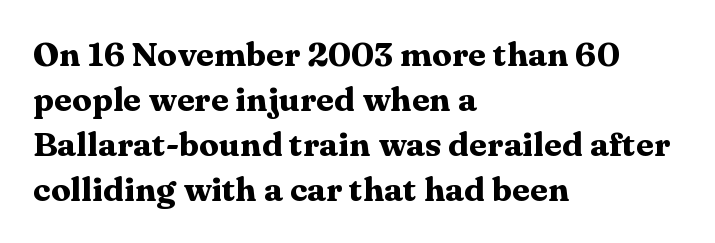
Q: Is the text bold? A: Yes.
Q: Is the text italic (slanted)? A: No, it is upright.
Q: Is the typeface a serif or a sans-serif typeface? A: Serif.
Q: Is the text underlined? A: No.
Q: How is the paragraph aligned? A: Left-aligned.
Q: Is the spacing between letters normal or unusually wide? A: Normal.
Q: Is the spacing between lines tight, normal or loose? A: Normal.
Q: Width (condensed, normal, or wide)? A: Wide.
Q: Stroke contrast? A: Medium.
Q: x-height? A: Medium.
Q: Monospaced? A: No.
